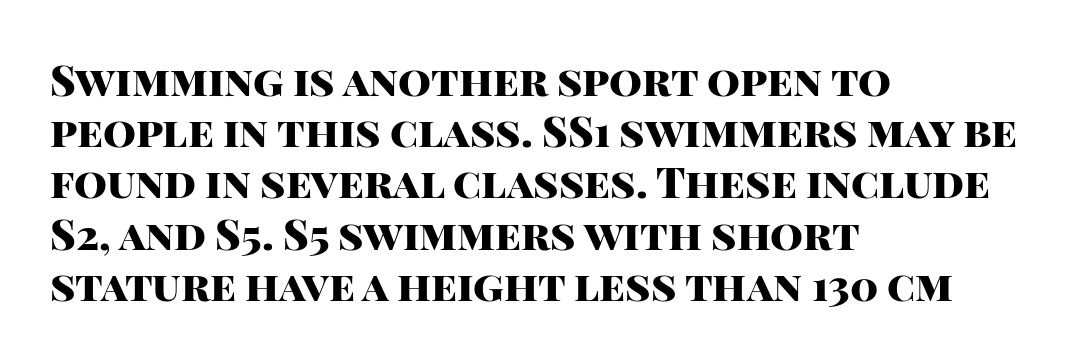
The image shows 42 px heavy sans-serif type, upright; set left-aligned, line spacing 1.22x, normal letter spacing, not underlined; high stroke contrast and a large x-height.
